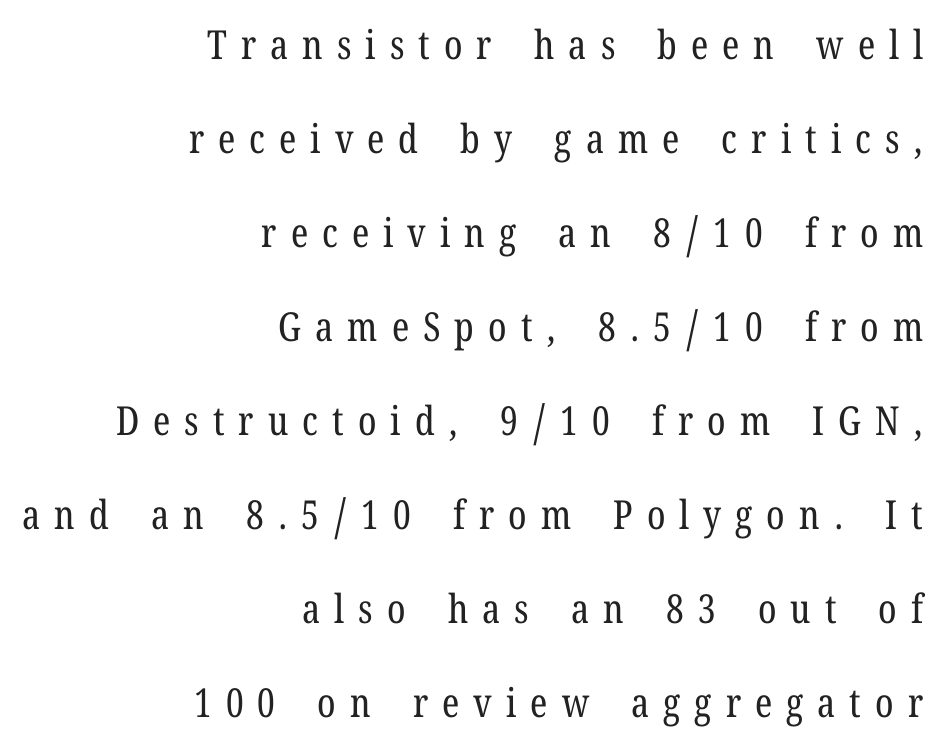
A roman cut, with each character standing at attention. Airy leading. This rendering features lettering with no underline. The typesetting does not lean heavy: it is not bold. Type style note: has serifs.
